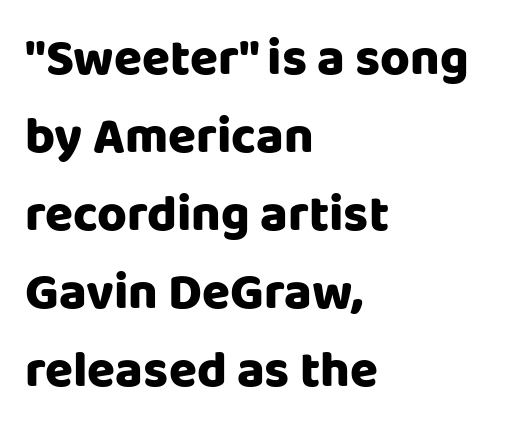
The image shows 51 px sans-serif type, upright; set left-aligned, normal line spacing (1.53x), normal letter spacing, not underlined; low stroke contrast and a large x-height.
